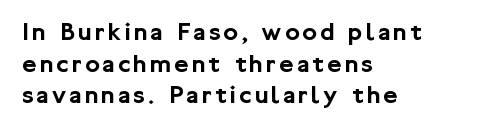
The image shows 27 px text type, upright; set left-aligned, line spacing 1.17x, not underlined.
